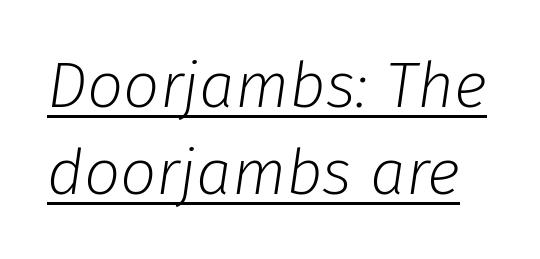
The image shows 64 px light type, italic (leaning right); set normal line spacing (1.36x), normal letter spacing, underlined; low stroke contrast and a medium x-height.
